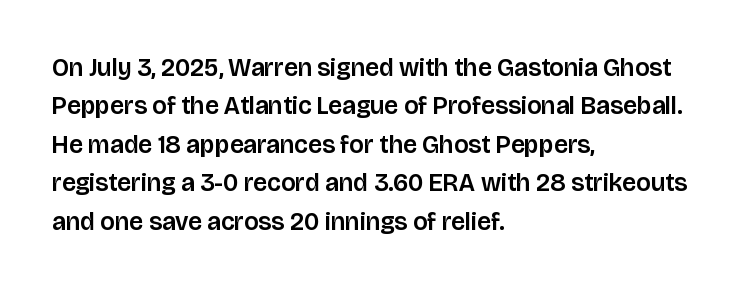
Q: Is the text italic (slanted)? A: No, it is upright.
Q: Is the text underlined? A: No.
Q: How is the paragraph aligned? A: Left-aligned.
Q: Is the spacing between letters normal or unusually wide? A: Normal.
Q: Is the spacing between lines tight, normal or loose? A: Normal.
